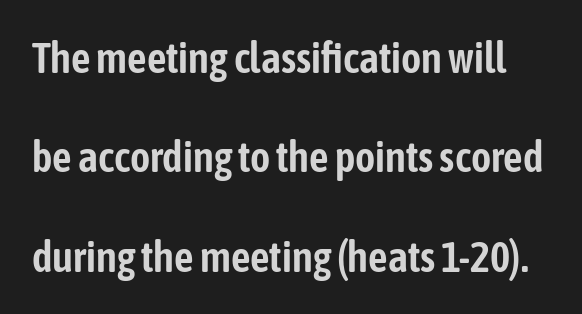
{"serif": "no", "italic": "no", "width": "condensed", "stroke_contrast": "low", "x_height": "medium", "monospaced": "no", "underline": "no", "line_spacing": "loose", "line_spacing_ratio": 2.31, "letter_spacing": "normal", "letter_spacing_em": 0.0, "glyph_px": 43}
